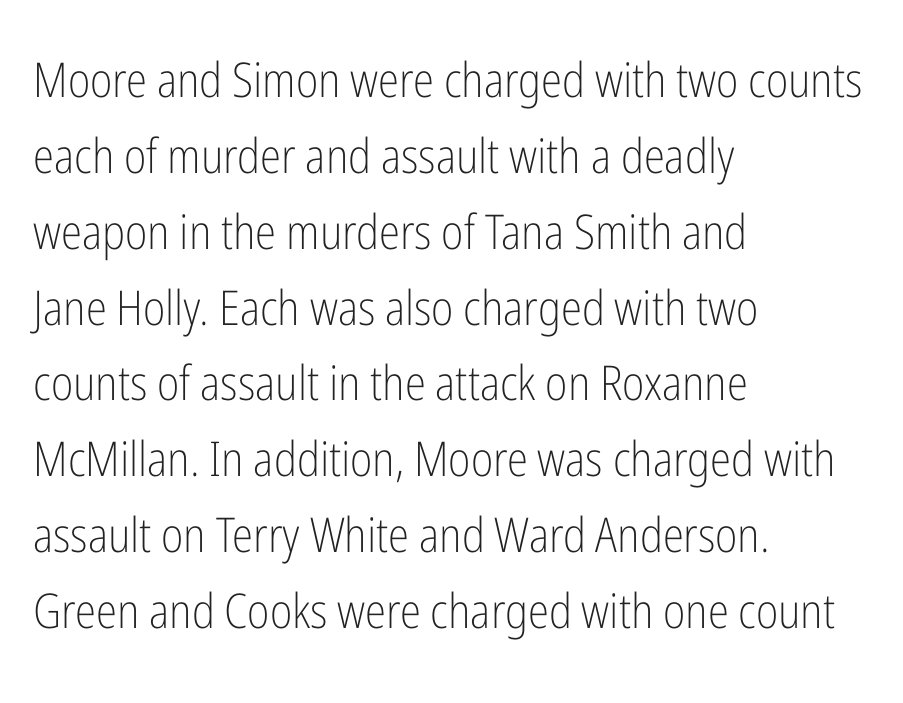
Q: Is the text bold? A: No.
Q: Is the text italic (slanted)? A: No, it is upright.
Q: Is the typeface a serif or a sans-serif typeface? A: Sans-serif.
Q: Is the text underlined? A: No.
Q: How is the paragraph aligned? A: Left-aligned.
Q: Is the spacing between letters normal or unusually wide? A: Normal.
Q: Is the spacing between lines tight, normal or loose? A: Normal.
Q: Width (condensed, normal, or wide)? A: Condensed.
Q: Stroke contrast? A: Low.
Q: x-height? A: Medium.
Q: Monospaced? A: No.
